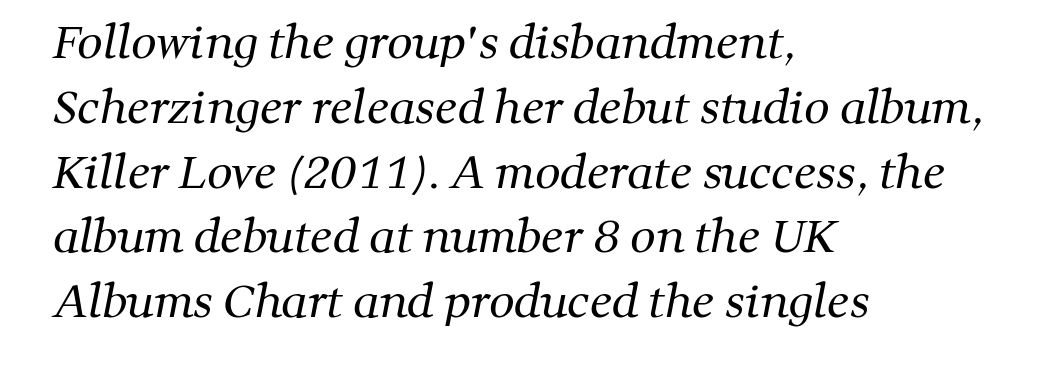
{"serif": "yes", "bold": "no", "weight": "regular", "width": "normal", "stroke_contrast": "medium", "x_height": "medium", "monospaced": "no", "underline": "no", "align": "left", "line_spacing": "normal", "line_spacing_ratio": 1.44, "letter_spacing": "normal", "letter_spacing_em": 0.0, "glyph_px": 45}
